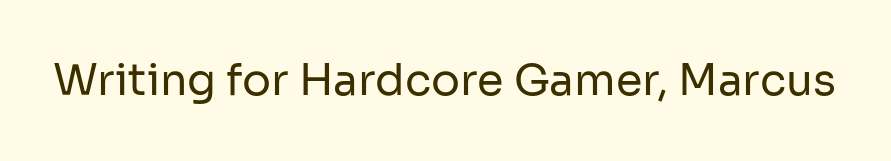
The glyphs in this specimen are sans serif. This is roman type, the default non-slanted kind. Stems and bowls with no extra thickness — not bold. Honestly, the letter spacing is just normal — you wouldn't notice it. The face used here is proportionally spaced, like ordinary book or web type.
